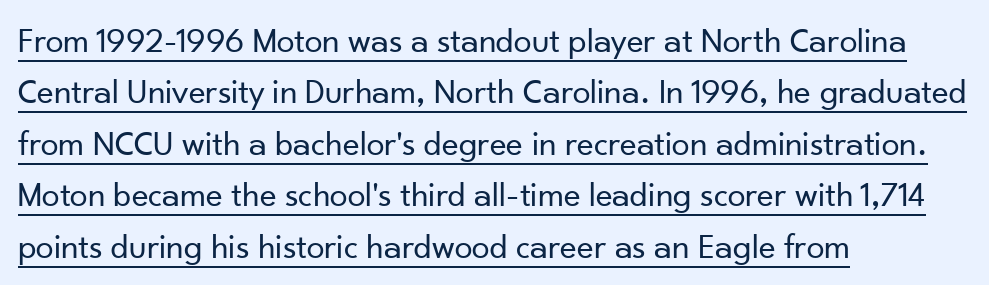
{"serif": "no", "italic": "no", "bold": "no", "weight": "regular", "width": "normal", "stroke_contrast": "low", "x_height": "small", "monospaced": "no", "underline": "yes", "align": "left", "line_spacing": "normal", "line_spacing_ratio": 1.43, "letter_spacing": "normal", "letter_spacing_em": 0.0, "glyph_px": 36}
